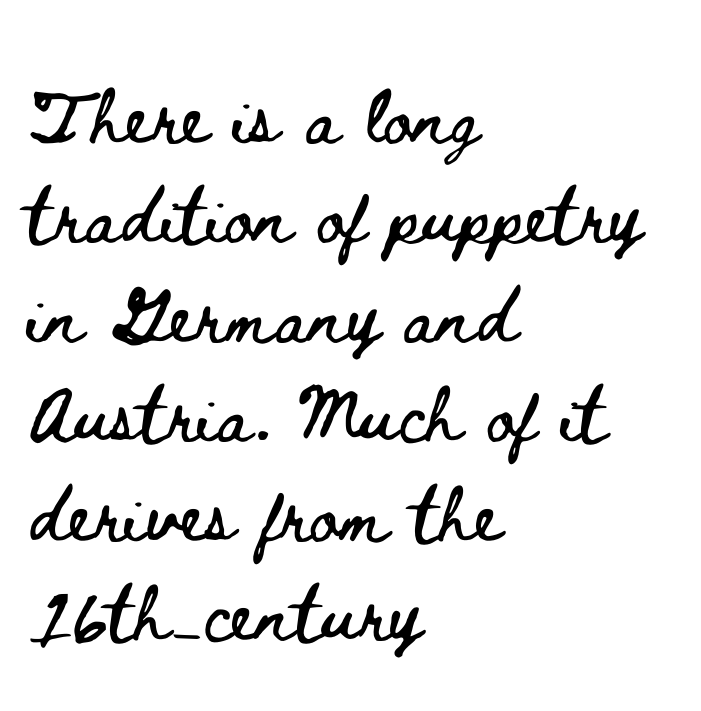
The image shows 70 px wide type; set left-aligned, normal line spacing (1.42x), normal letter spacing, not underlined; low stroke contrast and a small x-height.
